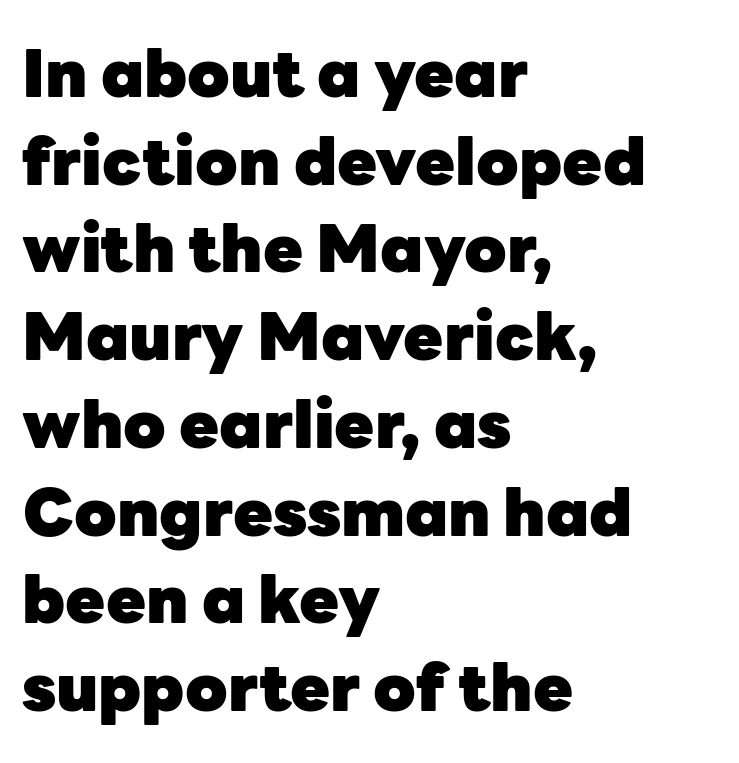
The image shows 65 px heavy sans-serif type, upright; set left-aligned, normal line spacing (1.35x), normal letter spacing, not underlined; low stroke contrast and a medium x-height.
